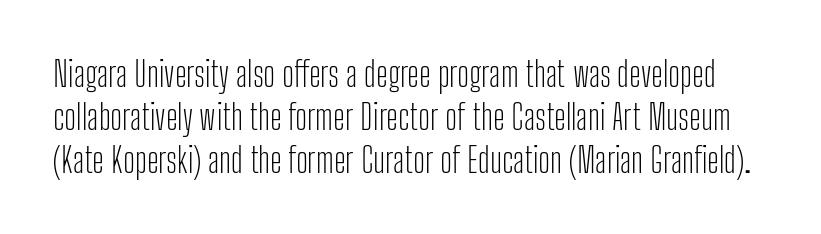
The image shows 34 px light, condensed sans-serif type, upright; set normal line spacing (1.26x), normal letter spacing, not underlined; low stroke contrast and a medium x-height.
